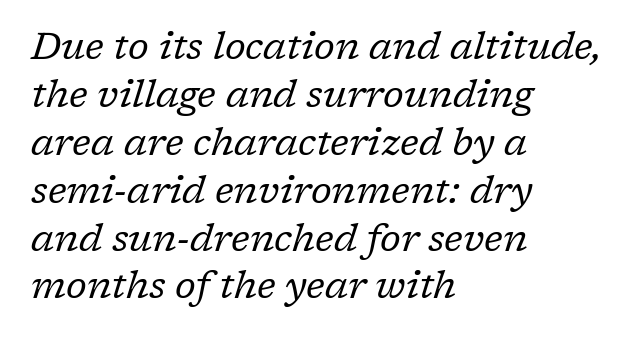
Style check: oblique. These lines sit exactly where default settings would place them. Compared with a typical body face, this is equally light or lighter still. The area under the type is left untouched. Visually the block forms a straight wall on the left and a jagged coastline on the right. The face used here is proportionally spaced, like ordinary book or web type.
